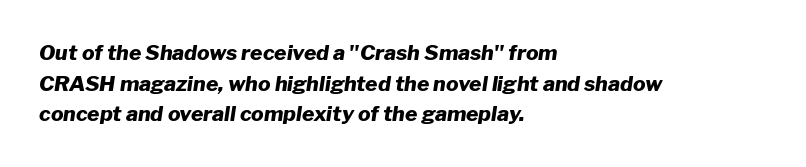
Q: Is the text bold? A: Yes.
Q: Is the text italic (slanted)? A: Yes, it leans right by about 8 degrees.
Q: Is the text underlined? A: No.
Q: How is the paragraph aligned? A: Left-aligned.
Q: Is the spacing between letters normal or unusually wide? A: Normal.
Q: Is the spacing between lines tight, normal or loose? A: Normal.
